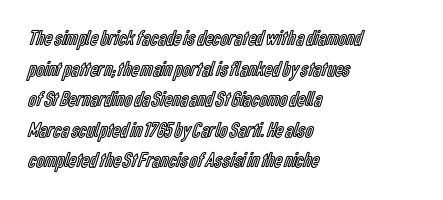
Q: Is the text italic (slanted)? A: Yes.
Q: Is the text underlined? A: No.
Q: How is the paragraph aligned? A: Left-aligned.
Q: Is the spacing between letters normal or unusually wide? A: Normal.
Q: Is the spacing between lines tight, normal or loose? A: Normal.
